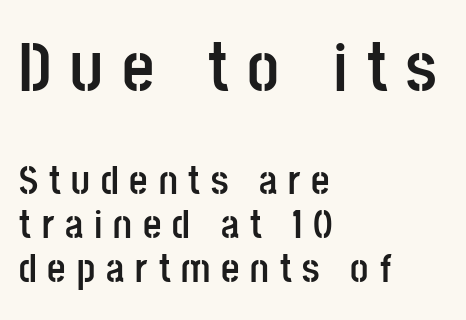
The image shows 70 px semibold, condensed sans-serif type, upright; set left-aligned, tight line spacing (1.1x), unusually wide letter spacing (+0.27 em), not underlined; the first (top) block is 1.75x larger; low stroke contrast and a large x-height.
